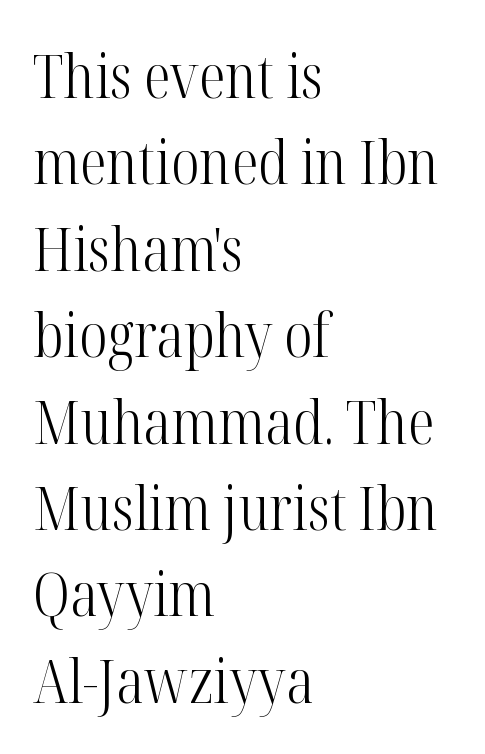
The image shows 60 px light, condensed serif type, upright; set left-aligned, normal line spacing (1.44x), normal letter spacing, not underlined; high stroke contrast and a medium x-height.
